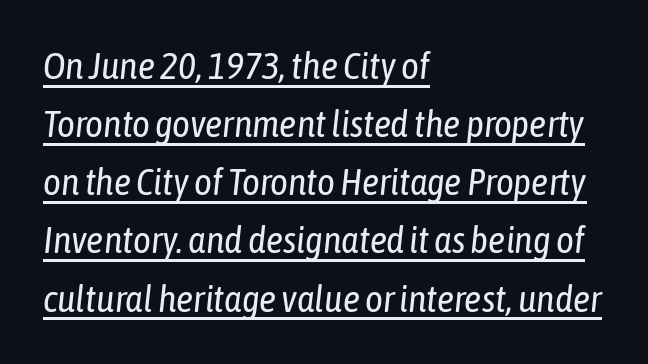
Q: Is the text bold? A: No.
Q: Is the text italic (slanted)? A: Yes, it leans right by about 6 degrees.
Q: Is the text underlined? A: Yes.
Q: How is the paragraph aligned? A: Left-aligned.
Q: Is the spacing between letters normal or unusually wide? A: Normal.
Q: Is the spacing between lines tight, normal or loose? A: Normal.
Q: Width (condensed, normal, or wide)? A: Condensed.
Q: Stroke contrast? A: Low.
Q: x-height? A: Medium.
Q: Monospaced? A: No.
